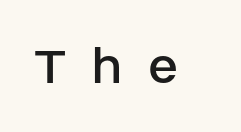
The image shows 56 px regular-weight sans-serif type, upright; set unusually wide letter spacing (+0.45 em), not underlined; low stroke contrast and a large x-height.
